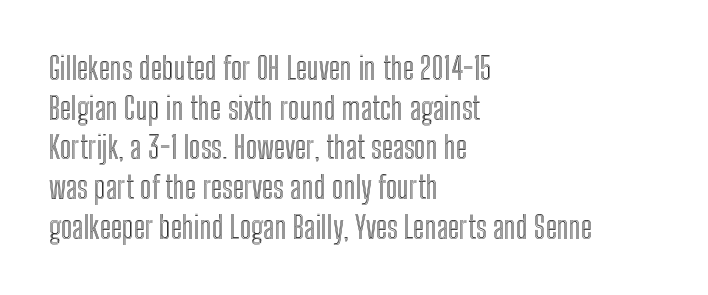
The image shows 31 px condensed type, upright; set left-aligned, normal line spacing (1.28x), normal letter spacing, not underlined; a medium x-height.
